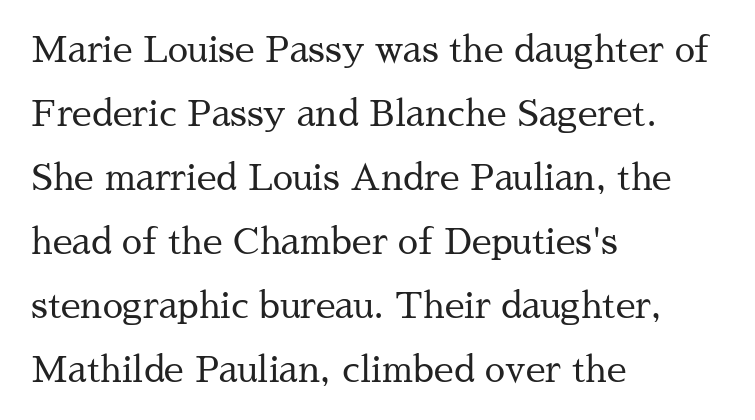
The image shows 36 px regular-weight serif type, upright; set left-aligned, line spacing 1.78x, normal letter spacing, not underlined; medium stroke contrast and a medium x-height.
